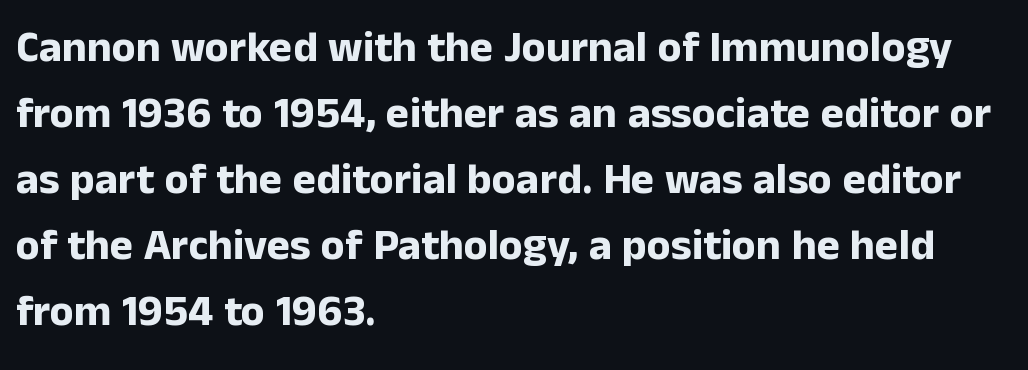
The image shows 44 px bold sans-serif type, upright; set left-aligned, normal line spacing (1.5x), normal letter spacing, not underlined; low stroke contrast and a medium x-height.
